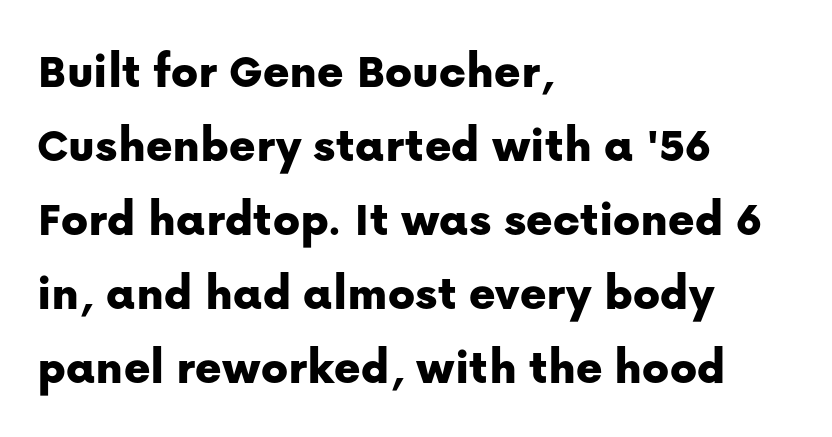
Q: Is the text italic (slanted)? A: No, it is upright.
Q: Is the typeface a serif or a sans-serif typeface? A: Sans-serif.
Q: Is the text underlined? A: No.
Q: How is the paragraph aligned? A: Left-aligned.
Q: Is the spacing between letters normal or unusually wide? A: Normal.
Q: Is the spacing between lines tight, normal or loose? A: Normal.
Q: Width (condensed, normal, or wide)? A: Normal.
Q: Stroke contrast? A: Low.
Q: x-height? A: Medium.
Q: Monospaced? A: No.
